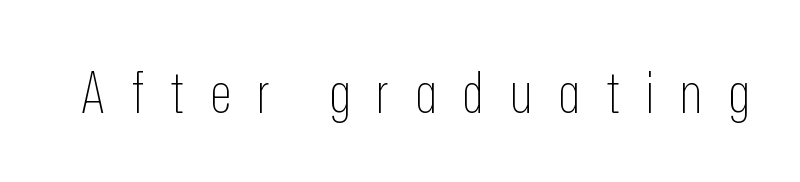
Heft: none added — not bold. Rendered with straight, roman letterforms. Descenders hang freely into open space. Check where the strokes stop: nothing finishes them off — pure sans.
